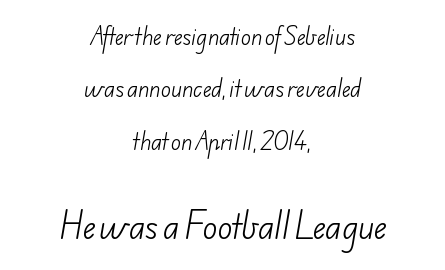
{"serif": "no", "bold": "no", "weight": "light", "width": "normal", "stroke_contrast": "low", "x_height": "small", "monospaced": "no", "underline": "no", "align": "center", "line_spacing": "loose", "line_spacing_ratio": 2.49, "letter_spacing": "normal", "letter_spacing_em": 0.0, "larger_block": "second", "size_ratio": 1.48, "glyph_px": 31}
